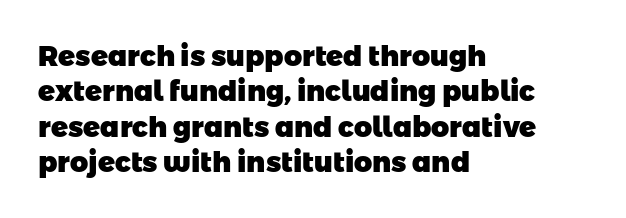
{"serif": "no", "bold": "yes", "weight": "heavy", "width": "normal", "stroke_contrast": "low", "x_height": "medium", "monospaced": "no", "underline": "no", "align": "left", "line_spacing": "normal", "line_spacing_ratio": 1.26, "letter_spacing": "normal", "letter_spacing_em": 0.0, "glyph_px": 28}
